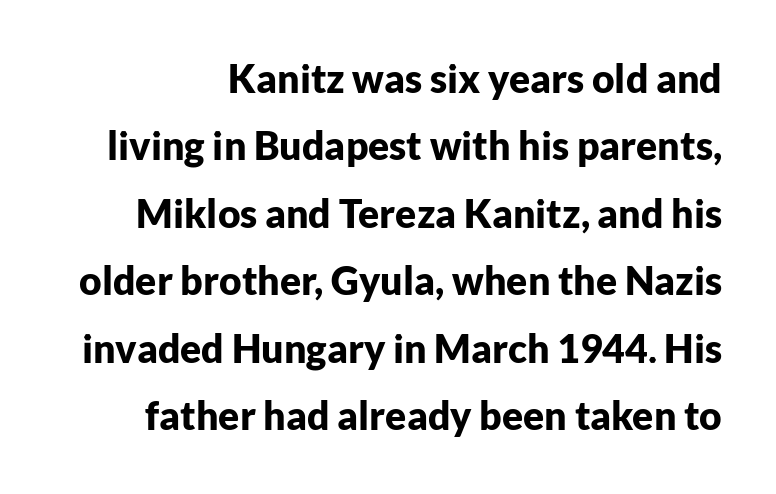
Summary of weight: heavy, a full bold. These lines are rendered in a variable-pitch font. Inter-character spacing is left at the font's built-in metrics. Nothing sits at the stroke ends, so this counts as sans-serif.
